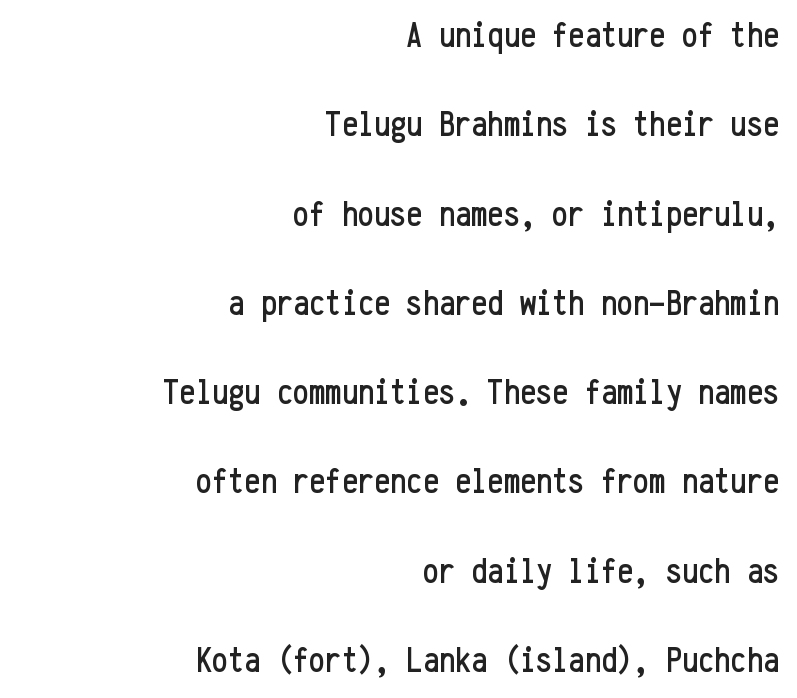
The foot of each line stays bare and open. It's the straight-up-and-down kind of type. Loosely led — the rows are spread out. Students, note that the glyphs here touch the page at normal intervals.
